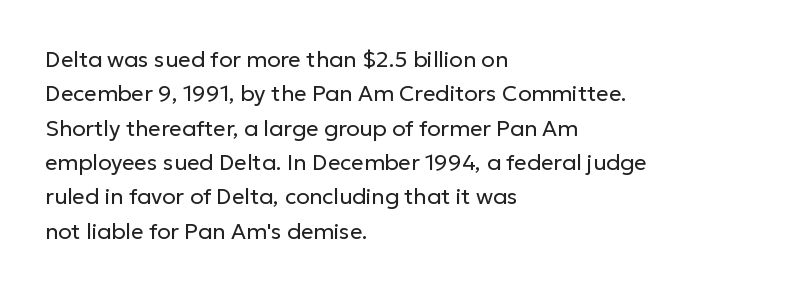
{"italic": "no", "bold": "no", "underline": "no", "align": "left", "line_spacing": "normal", "line_spacing_ratio": 1.56, "letter_spacing": "normal", "letter_spacing_em": 0.0, "glyph_px": 22}
